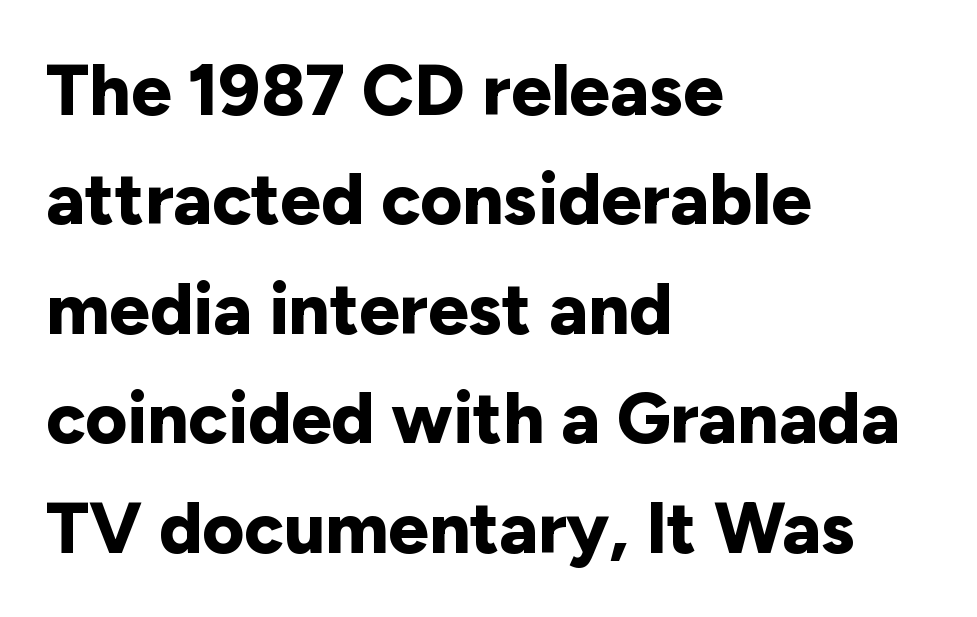
{"serif": "no", "italic": "no", "bold": "yes", "weight": "bold", "width": "normal", "stroke_contrast": "low", "x_height": "medium", "monospaced": "no", "underline": "no", "align": "left", "line_spacing": "normal", "line_spacing_ratio": 1.52, "letter_spacing": "normal", "letter_spacing_em": 0.0, "glyph_px": 72}
